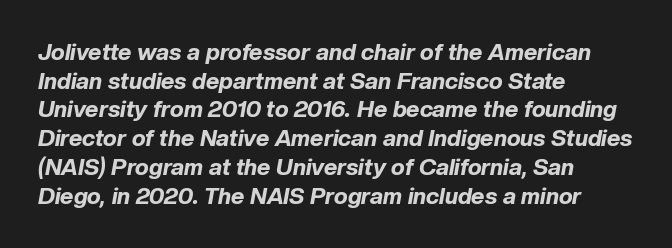
The image shows 23 px bold type, italic (leaning right); set left-aligned, normal line spacing (1.25x), normal letter spacing, not underlined.
